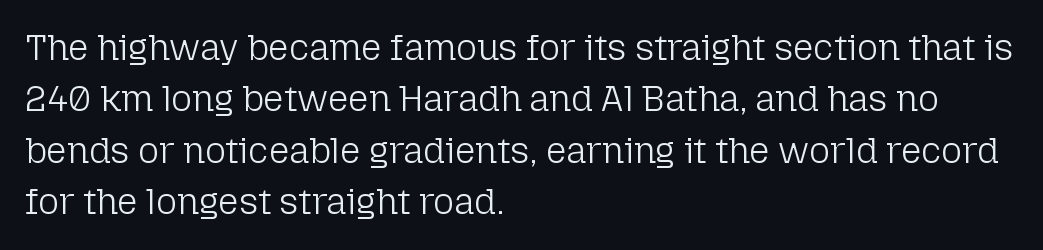
A typesetter would call this proportional, since set widths differ per character. No feet cap the strokes, marking this as sans-serif type. A quiet, ordinary-to-light weight characterises the typeface. This rendering features lettering with no underline. Rows of type keep a routine distance in the vertical direction.
